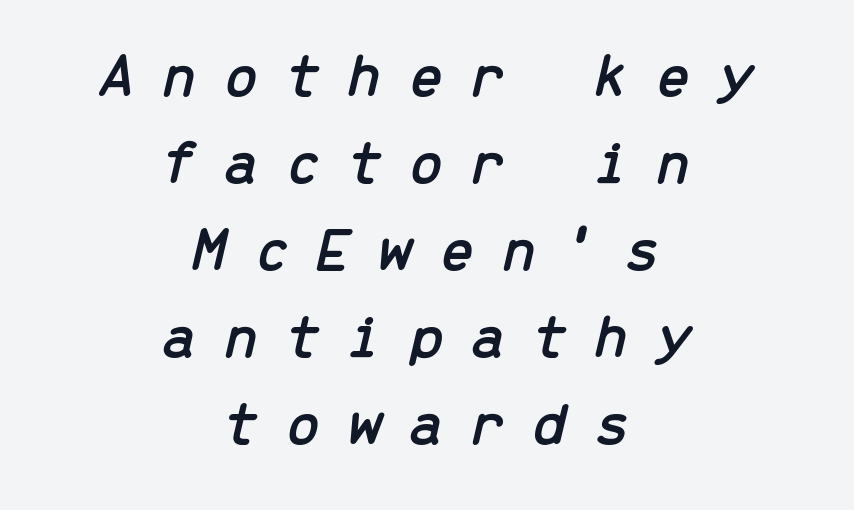
The image shows 63 px text type, italic (leaning right), monospaced; set centered, normal line spacing (1.38x), unusually wide letter spacing (+0.42 em), not underlined; low stroke contrast and a medium x-height.
